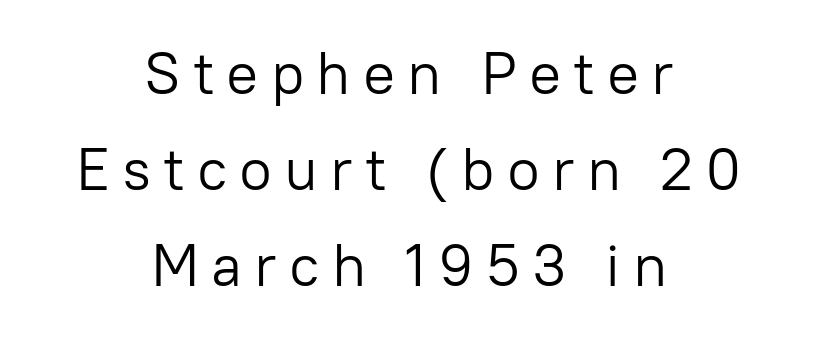
The image shows 60 px light sans-serif type, upright; set centered, normal line spacing (1.6x), unusually wide letter spacing (+0.2 em), not underlined; low stroke contrast and a medium x-height.
